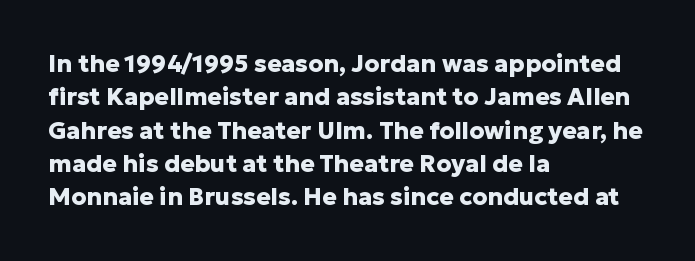
Q: Is the text bold? A: Yes.
Q: Is the text italic (slanted)? A: No, it is upright.
Q: Is the text underlined? A: No.
Q: How is the paragraph aligned? A: Left-aligned.
Q: Is the spacing between letters normal or unusually wide? A: Normal.
Q: Is the spacing between lines tight, normal or loose? A: Normal.
